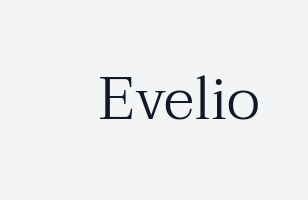
{"serif": "yes", "italic": "no", "bold": "no", "weight": "regular", "width": "normal", "stroke_contrast": "medium", "x_height": "medium", "monospaced": "no", "underline": "no", "letter_spacing": "normal", "letter_spacing_em": 0.0, "glyph_px": 60}
